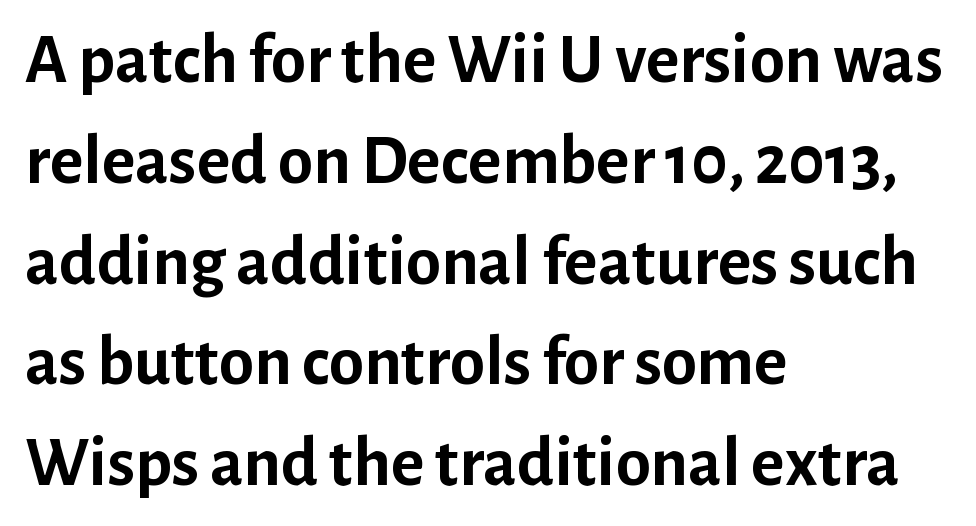
{"serif": "no", "italic": "no", "bold": "yes", "weight": "semibold", "width": "normal", "stroke_contrast": "low", "x_height": "medium", "monospaced": "no", "underline": "no", "align": "left", "line_spacing": "normal", "line_spacing_ratio": 1.42, "letter_spacing": "normal", "letter_spacing_em": 0.0, "glyph_px": 71}
